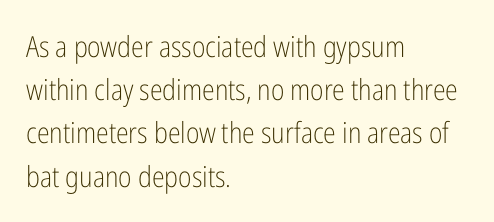
{"serif": "no", "italic": "no", "bold": "no", "weight": "light", "width": "condensed", "stroke_contrast": "low", "x_height": "medium", "monospaced": "no", "underline": "no", "align": "left", "line_spacing": "normal", "line_spacing_ratio": 1.49, "letter_spacing": "normal", "letter_spacing_em": 0.0, "glyph_px": 29}
